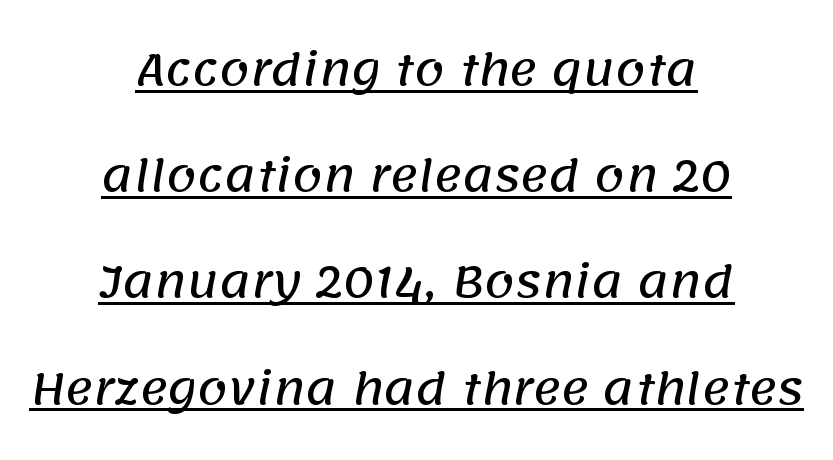
Students, observe: this is what heavily led, spacious text looks like. Spacing verdict: proportional, widths tailored to each character. Regarding serifs, this sample does without them. The tracking reads as untouched default to a designer's eye.
